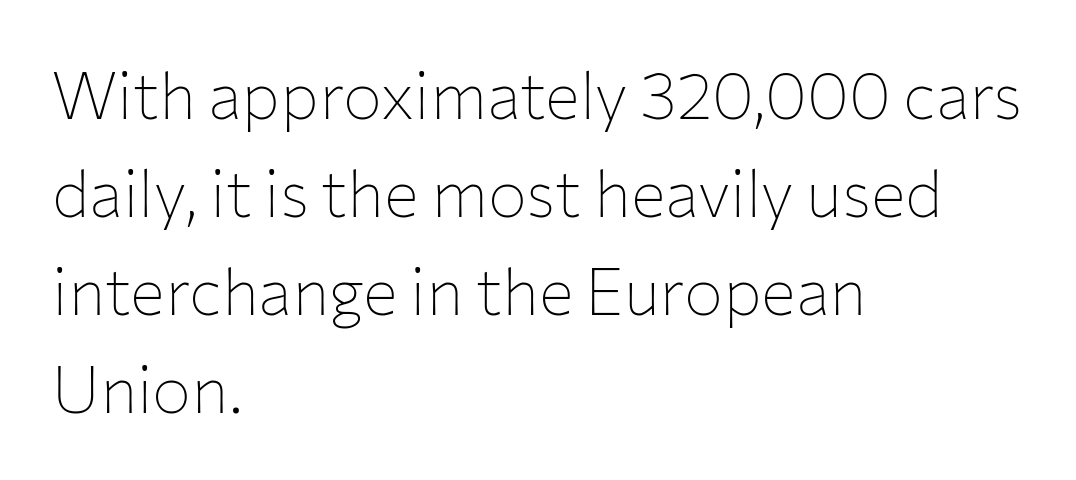
{"serif": "no", "italic": "no", "bold": "no", "weight": "thin", "width": "normal", "stroke_contrast": "low", "x_height": "medium", "monospaced": "no", "underline": "no", "align": "left", "line_spacing": "normal", "line_spacing_ratio": 1.51, "letter_spacing": "normal", "letter_spacing_em": 0.0, "glyph_px": 65}
